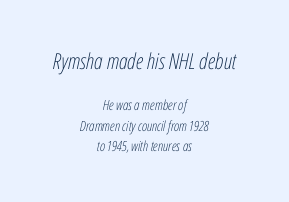
{"italic": "yes", "lean": "right", "slant_degrees": 12, "bold": "no", "underline": "no", "align": "center", "line_spacing": "normal", "line_spacing_ratio": 1.47, "letter_spacing": "normal", "letter_spacing_em": 0.0, "larger_block": "first", "size_ratio": 1.57, "glyph_px": 22}
